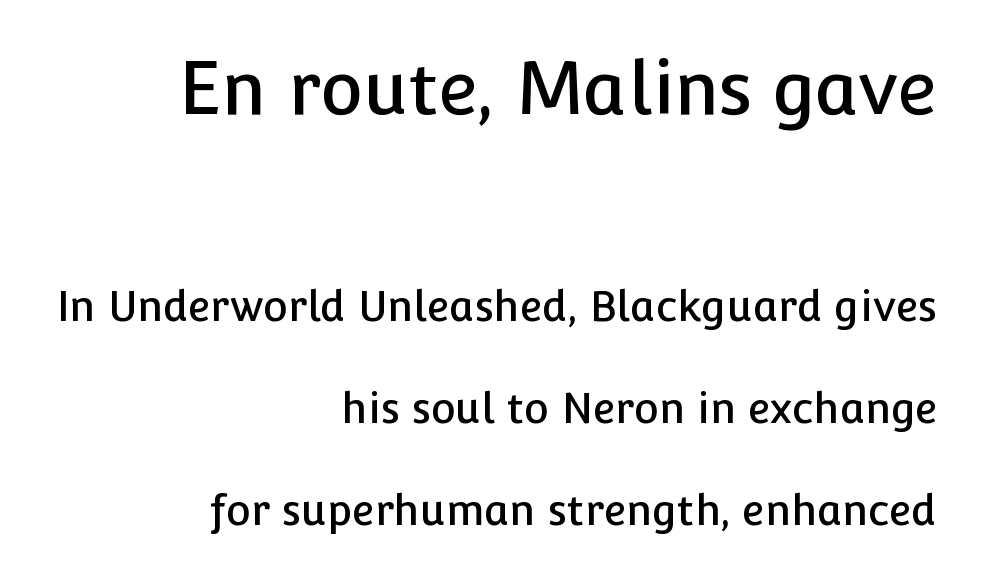
Q: Is the text italic (slanted)? A: No, it is upright.
Q: Is the typeface a serif or a sans-serif typeface? A: Sans-serif.
Q: Is the text underlined? A: No.
Q: How is the paragraph aligned? A: Right-aligned.
Q: Is the spacing between letters normal or unusually wide? A: Normal.
Q: Is the spacing between lines tight, normal or loose? A: Loose.
Q: Which block of text is set in a larger size, the first (top) or the second (bottom)? A: The first (top) one.
Q: Width (condensed, normal, or wide)? A: Normal.
Q: Stroke contrast? A: Low.
Q: x-height? A: Medium.
Q: Monospaced? A: No.
